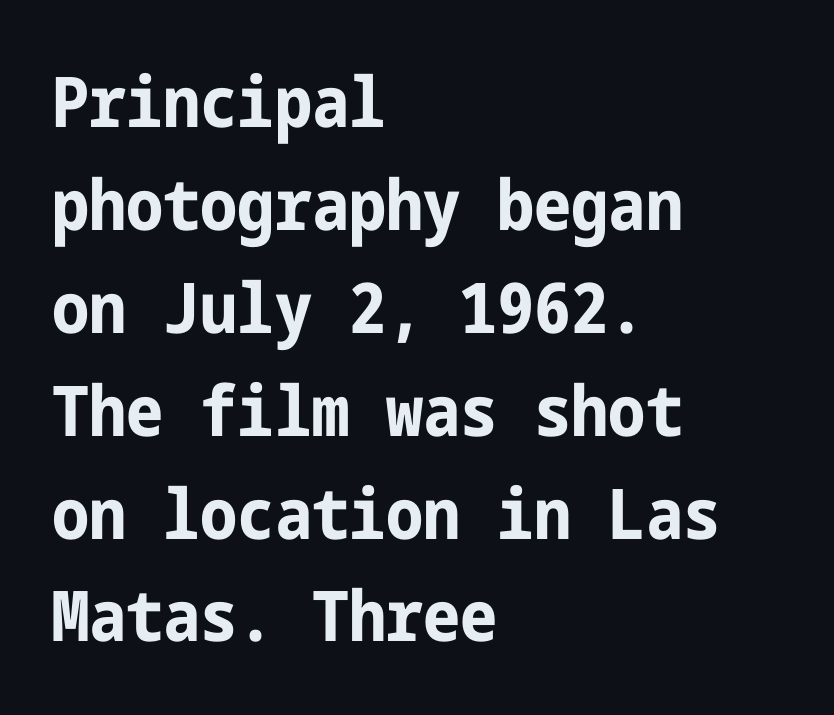
Q: Is the text bold? A: Yes.
Q: Is the text italic (slanted)? A: No, it is upright.
Q: Is the typeface a serif or a sans-serif typeface? A: Sans-serif.
Q: Is the text underlined? A: No.
Q: How is the paragraph aligned? A: Left-aligned.
Q: Is the spacing between letters normal or unusually wide? A: Normal.
Q: Is the spacing between lines tight, normal or loose? A: Normal.
Q: Width (condensed, normal, or wide)? A: Condensed.
Q: Stroke contrast? A: Low.
Q: x-height? A: Medium.
